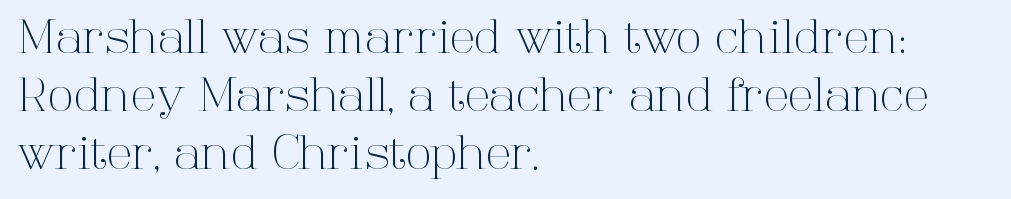
The image shows 47 px light serif type, upright; set left-aligned, line spacing 1.23x, normal letter spacing, not underlined; high stroke contrast and a medium x-height.
